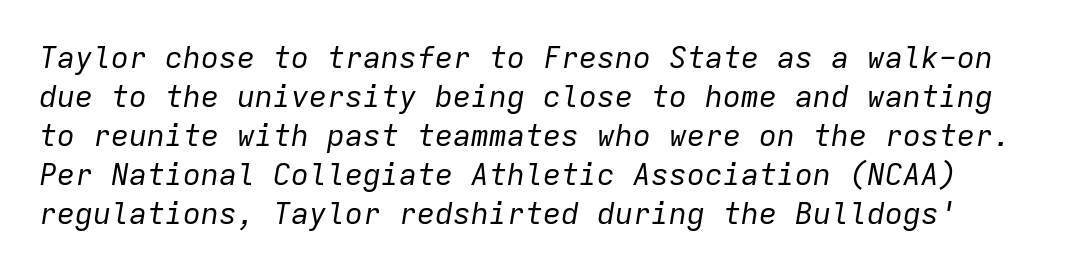
Q: Is the text bold? A: No.
Q: Is the text italic (slanted)? A: Yes, it leans right by about 9 degrees.
Q: Is the text underlined? A: No.
Q: Is the spacing between letters normal or unusually wide? A: Normal.
Q: Is the spacing between lines tight, normal or loose? A: Normal.
Q: Width (condensed, normal, or wide)? A: Normal.
Q: Stroke contrast? A: Low.
Q: x-height? A: Medium.
Q: Monospaced? A: Yes.
